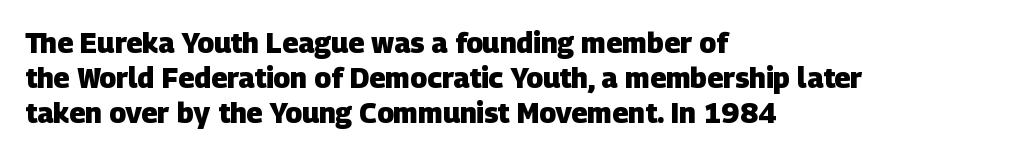
The passage shown stacks its lines at a standard gap. What kind of face is this? One without serifs — a sans. Short and long lines alike share a common starting point at left. Plain, unruled lines of type. Here the designer chose a conventional face with non-uniform glyph widths.
